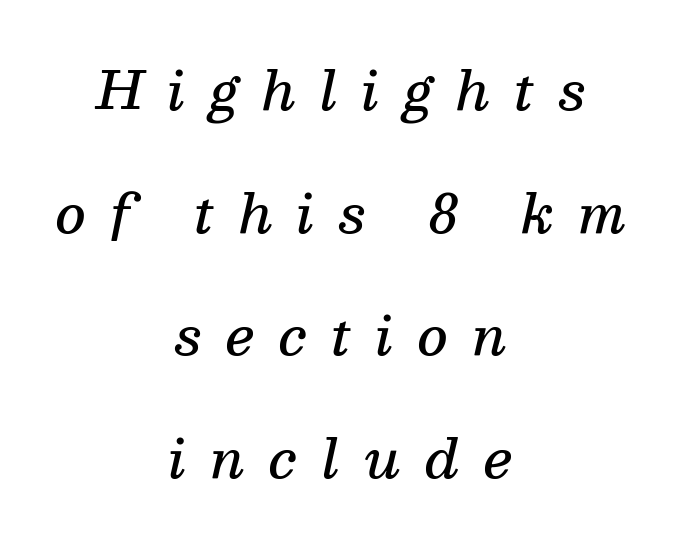
{"serif": "yes", "italic": "yes", "lean": "right", "slant_degrees": 13, "bold": "semi", "weight": "semibold", "width": "normal", "stroke_contrast": "medium", "x_height": "medium", "monospaced": "no", "underline": "no", "align": "center", "line_spacing": "loose", "line_spacing_ratio": 2.36, "letter_spacing": "wide", "letter_spacing_em": 0.47, "glyph_px": 52}
